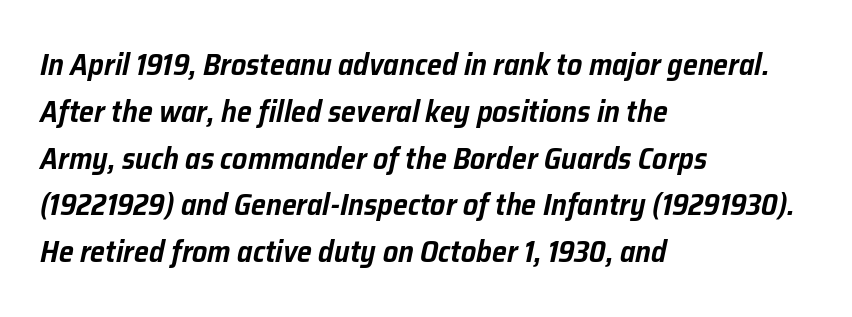
Q: Is the text italic (slanted)? A: Yes, it leans right by about 12 degrees.
Q: Is the text underlined? A: No.
Q: How is the paragraph aligned? A: Left-aligned.
Q: Is the spacing between letters normal or unusually wide? A: Normal.
Q: Is the spacing between lines tight, normal or loose? A: Normal.
Q: Width (condensed, normal, or wide)? A: Normal.
Q: Stroke contrast? A: Low.
Q: x-height? A: Medium.
Q: Monospaced? A: No.
